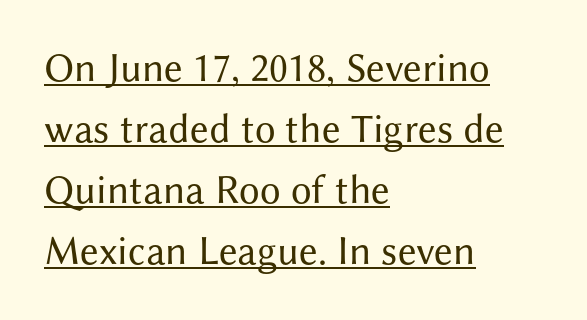
A sans-serif font was chosen for this passage. Compared with typical body copy, the letter spacing here is the same. Designer's note — italics off, roman on. You could not count columns in this text — the font is proportionally spaced. Beneath each row of characters lies a ruled line.
